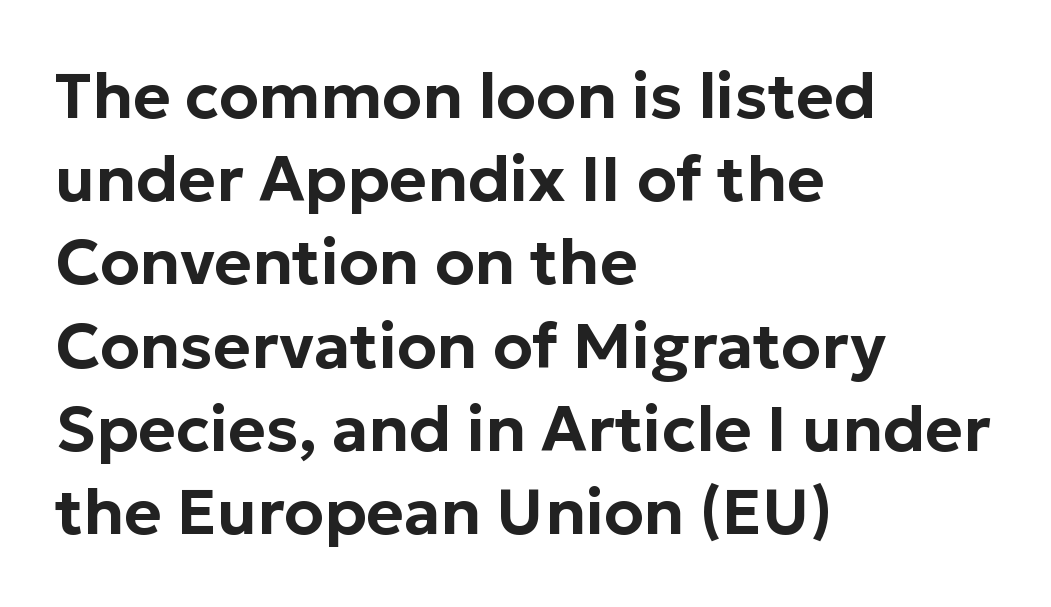
In terms of letterspacing, this is plain default setting. Casual observation: everything's shoved over to the left. Glance below the letters and you will spot only blank space. The letters stand straight up with perfectly vertical stems.
